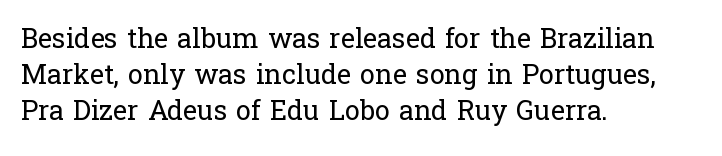
Q: Is the text bold? A: No.
Q: Is the text italic (slanted)? A: No, it is upright.
Q: Is the text underlined? A: No.
Q: How is the paragraph aligned? A: Left-aligned.
Q: Is the spacing between letters normal or unusually wide? A: Normal.
Q: Is the spacing between lines tight, normal or loose? A: Normal.
